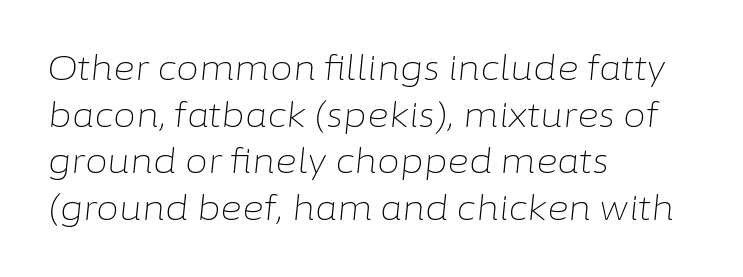
Q: Is the text bold? A: No.
Q: Is the text italic (slanted)? A: Yes, it leans right by about 6 degrees.
Q: Is the text underlined? A: No.
Q: How is the paragraph aligned? A: Left-aligned.
Q: Is the spacing between letters normal or unusually wide? A: Normal.
Q: Is the spacing between lines tight, normal or loose? A: Normal.
Q: Width (condensed, normal, or wide)? A: Normal.
Q: Stroke contrast? A: Low.
Q: x-height? A: Medium.
Q: Monospaced? A: No.
